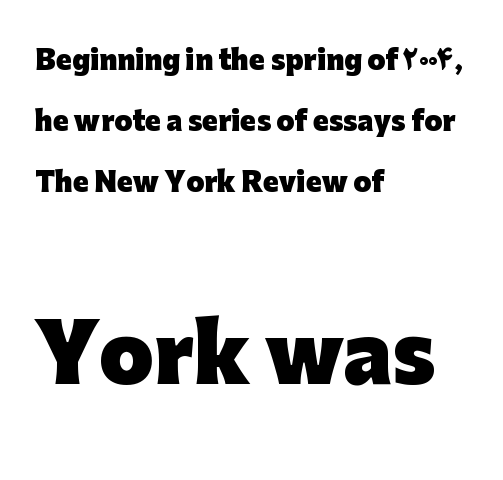
Q: Is the text bold? A: Yes.
Q: Is the text italic (slanted)? A: No, it is upright.
Q: Is the typeface a serif or a sans-serif typeface? A: Sans-serif.
Q: Is the text underlined? A: No.
Q: How is the paragraph aligned? A: Left-aligned.
Q: Is the spacing between letters normal or unusually wide? A: Normal.
Q: Is the spacing between lines tight, normal or loose? A: Loose.
Q: Which block of text is set in a larger size, the first (top) or the second (bottom)? A: The second (bottom) one.
Q: Width (condensed, normal, or wide)? A: Normal.
Q: Stroke contrast? A: Low.
Q: x-height? A: Medium.
Q: Monospaced? A: No.
